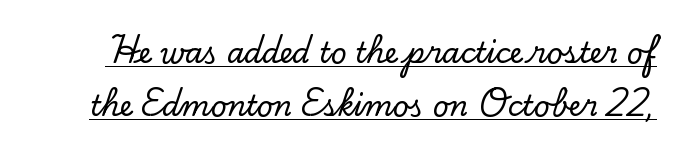
{"serif": "yes", "width": "normal", "stroke_contrast": "low", "x_height": "small", "monospaced": "no", "underline": "yes", "line_spacing_ratio": 1.89, "letter_spacing": "normal", "letter_spacing_em": 0.0, "glyph_px": 28}
